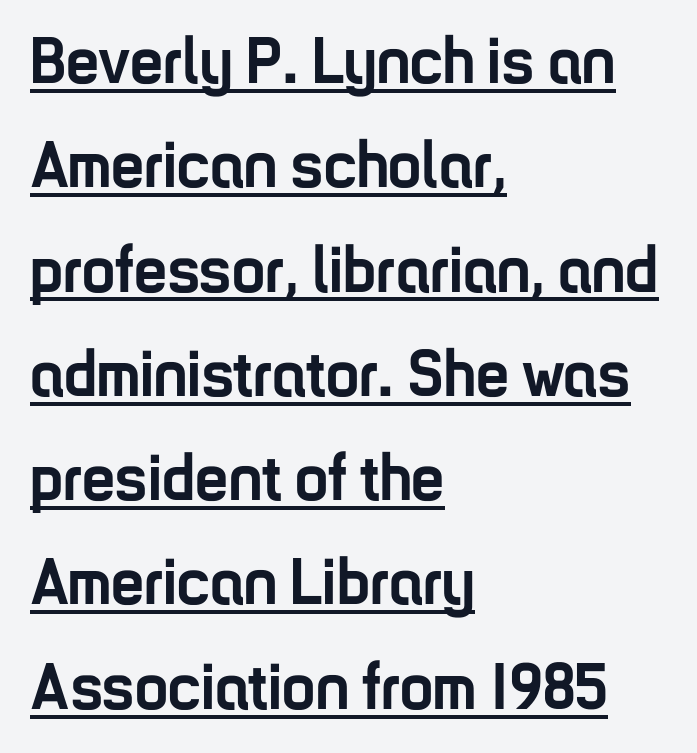
Q: Is the text bold? A: Yes.
Q: Is the text italic (slanted)? A: No, it is upright.
Q: Is the typeface a serif or a sans-serif typeface? A: Sans-serif.
Q: Is the text underlined? A: Yes.
Q: How is the paragraph aligned? A: Left-aligned.
Q: Is the spacing between letters normal or unusually wide? A: Normal.
Q: Is the spacing between lines tight, normal or loose? A: Normal.
Q: Width (condensed, normal, or wide)? A: Condensed.
Q: Stroke contrast? A: Low.
Q: x-height? A: Medium.
Q: Monospaced? A: No.
